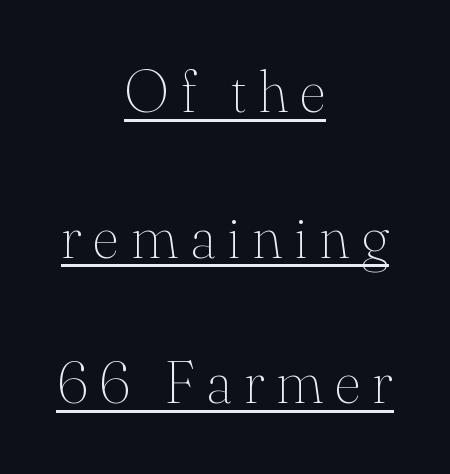
Q: Is the text bold? A: No.
Q: Is the text italic (slanted)? A: No, it is upright.
Q: Is the typeface a serif or a sans-serif typeface? A: Serif.
Q: Is the text underlined? A: Yes.
Q: How is the paragraph aligned? A: Centered.
Q: Is the spacing between lines tight, normal or loose? A: Loose.
Q: Width (condensed, normal, or wide)? A: Normal.
Q: Stroke contrast? A: Medium.
Q: x-height? A: Small.
Q: Monospaced? A: No.
